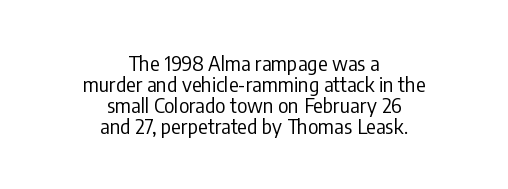
Each line is balanced around a shared central axis. Style check: upright. Summary of vertical rhythm: compact, with narrow interline spacing. The words here are not underlined.
